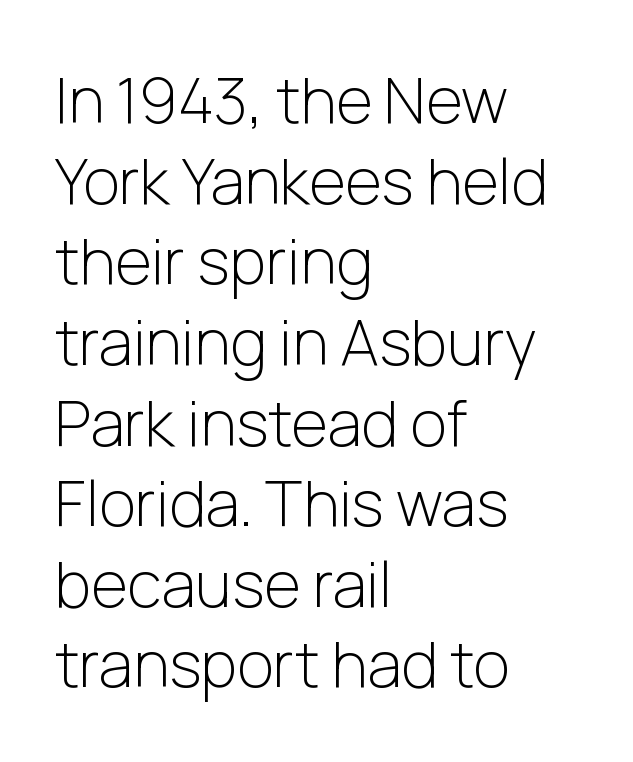
{"serif": "no", "italic": "no", "bold": "no", "weight": "light", "width": "normal", "stroke_contrast": "low", "x_height": "medium", "monospaced": "no", "underline": "no", "align": "left", "line_spacing": "normal", "line_spacing_ratio": 1.28, "letter_spacing": "normal", "letter_spacing_em": 0.0, "glyph_px": 63}
